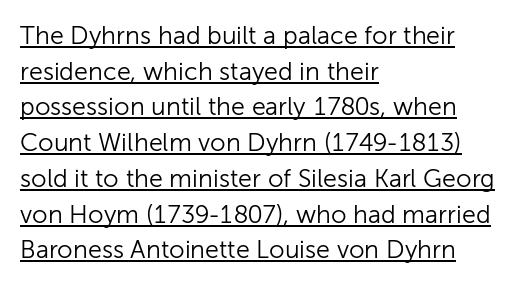
The image shows 25 px text type, upright; set left-aligned, normal line spacing (1.43x), normal letter spacing, underlined.
